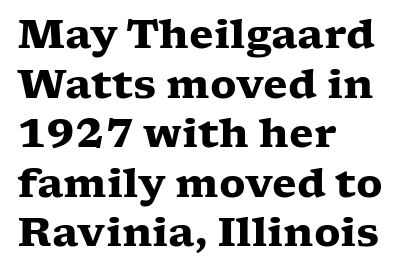
Q: Is the text bold? A: Yes.
Q: Is the text italic (slanted)? A: No, it is upright.
Q: Is the typeface a serif or a sans-serif typeface? A: Serif.
Q: Is the text underlined? A: No.
Q: How is the paragraph aligned? A: Left-aligned.
Q: Is the spacing between letters normal or unusually wide? A: Normal.
Q: Width (condensed, normal, or wide)? A: Wide.
Q: Stroke contrast? A: Low.
Q: x-height? A: Medium.
Q: Monospaced? A: No.
